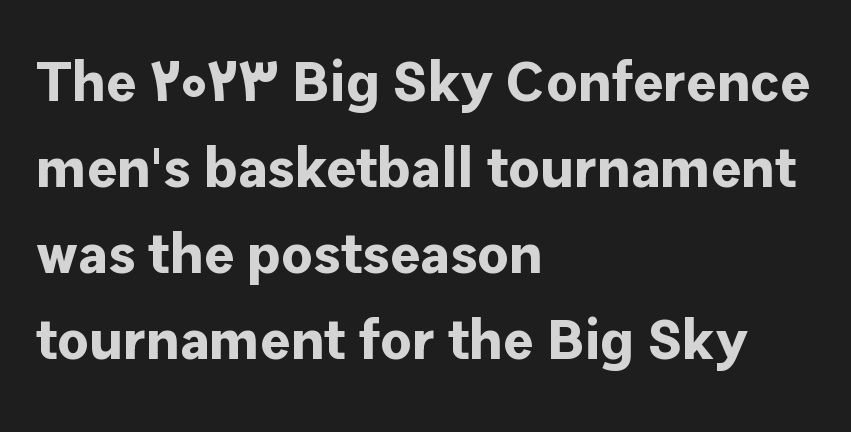
Q: Is the text bold? A: Yes.
Q: Is the text italic (slanted)? A: No, it is upright.
Q: Is the typeface a serif or a sans-serif typeface? A: Sans-serif.
Q: Is the text underlined? A: No.
Q: How is the paragraph aligned? A: Left-aligned.
Q: Is the spacing between letters normal or unusually wide? A: Normal.
Q: Is the spacing between lines tight, normal or loose? A: Normal.
Q: Width (condensed, normal, or wide)? A: Normal.
Q: Stroke contrast? A: Low.
Q: x-height? A: Medium.
Q: Monospaced? A: No.
